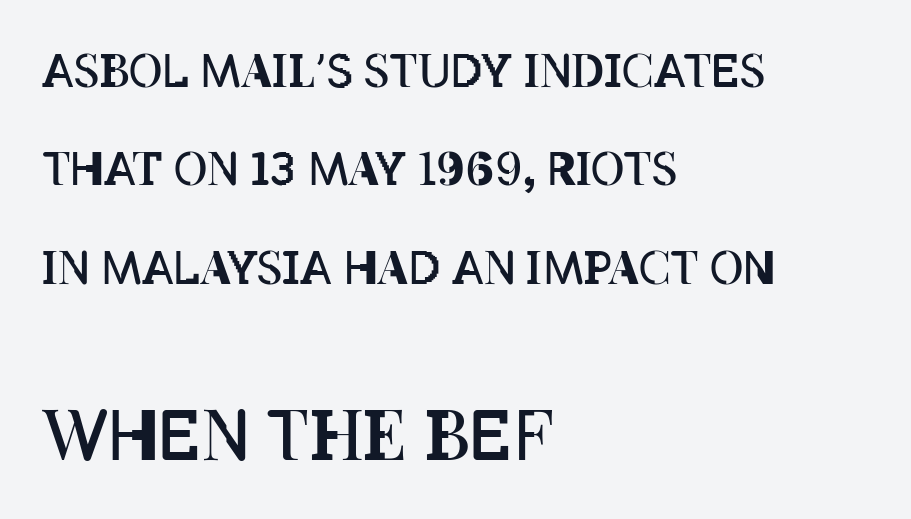
The image shows 69 px regular-weight, condensed type, upright; set left-aligned, loose line spacing (2.14x), normal letter spacing, not underlined; the second (bottom) block is 1.5x larger; low stroke contrast and a large x-height.
